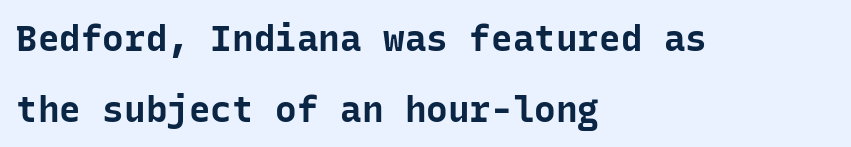
In terms of leading, this rendering errs on the spacious side. Note: no serifs on the glyphs. Upright lettering throughout. The strip under each line holds only bare page. Its strokes are broad and dark, the hallmark of bold type.
